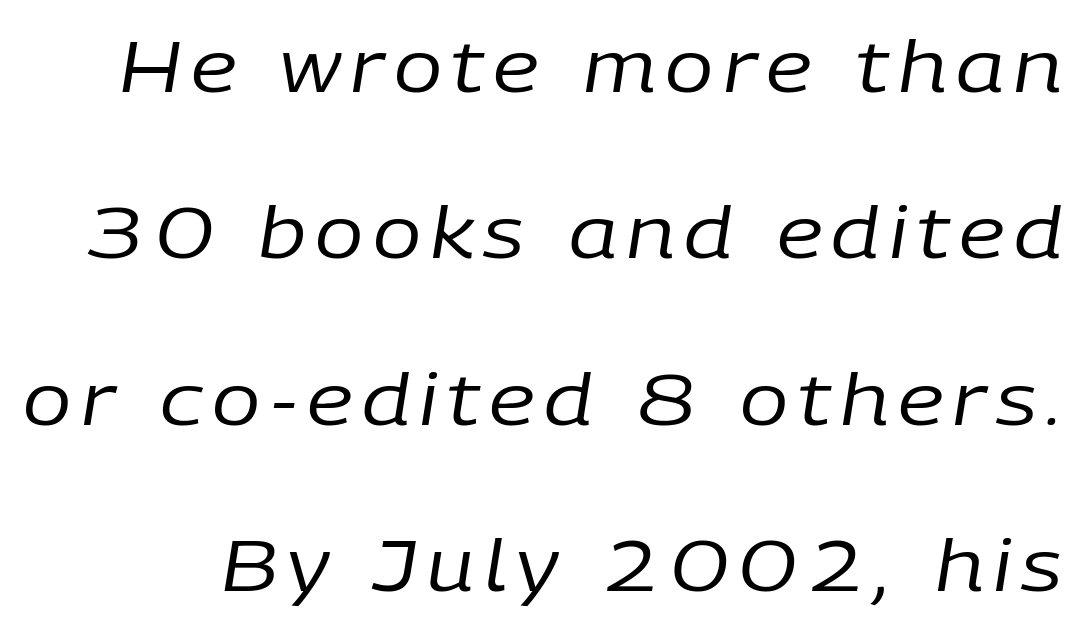
Q: Is the text bold? A: No.
Q: Is the text italic (slanted)? A: Yes, it leans right by about 9 degrees.
Q: Is the text underlined? A: No.
Q: Is the spacing between lines tight, normal or loose? A: Loose.
Q: Width (condensed, normal, or wide)? A: Normal.
Q: Stroke contrast? A: Low.
Q: x-height? A: Medium.
Q: Monospaced? A: No.
